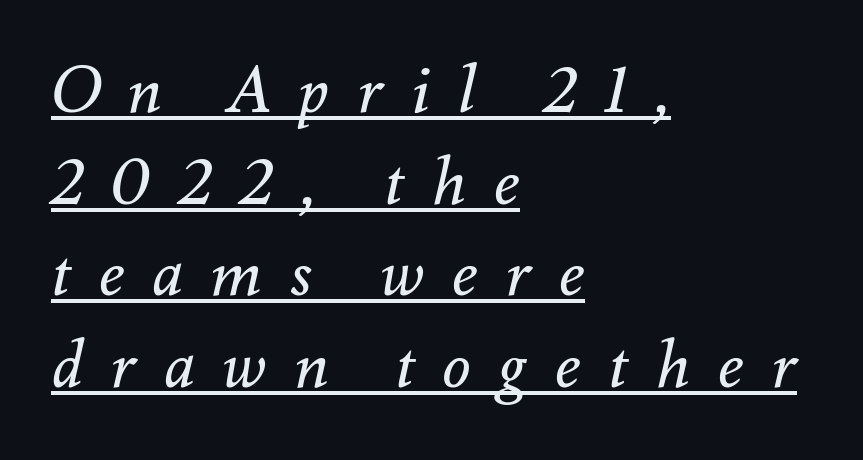
A typesetter would call this proportional, since set widths differ per character. A continuous stroke trails under the words, as in a hyperlink. Every character sits at an angle, as italics do. Visually the block forms a straight wall on the left and a jagged coastline on the right.
